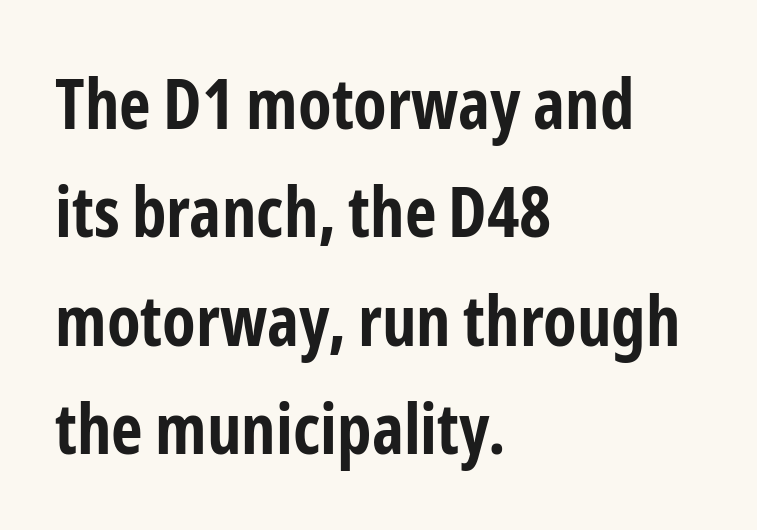
{"serif": "no", "italic": "no", "bold": "yes", "weight": "bold", "width": "condensed", "stroke_contrast": "low", "x_height": "medium", "monospaced": "no", "underline": "no", "align": "left", "line_spacing": "normal", "line_spacing_ratio": 1.57, "letter_spacing": "normal", "letter_spacing_em": 0.0, "glyph_px": 69}
